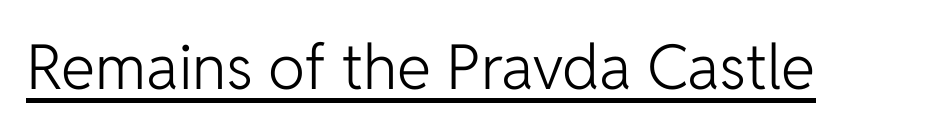
The image shows 62 px light sans-serif type, upright; set normal letter spacing, underlined; low stroke contrast and a medium x-height.
